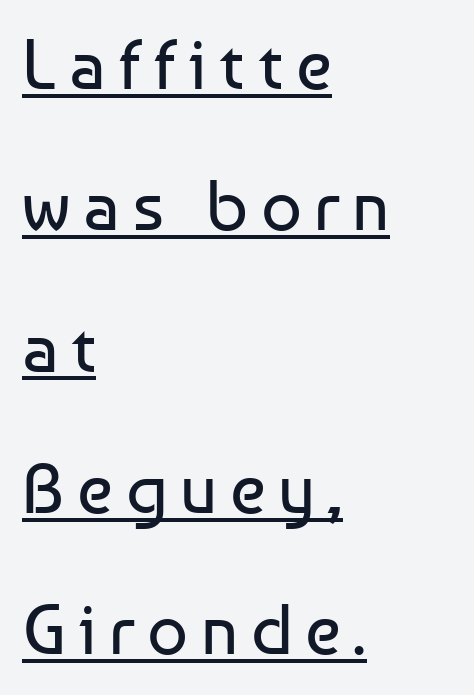
Q: Is the text bold? A: No.
Q: Is the text italic (slanted)? A: No, it is upright.
Q: Is the typeface a serif or a sans-serif typeface? A: Sans-serif.
Q: Is the text underlined? A: Yes.
Q: How is the paragraph aligned? A: Left-aligned.
Q: Is the spacing between lines tight, normal or loose? A: Loose.
Q: Width (condensed, normal, or wide)? A: Normal.
Q: Stroke contrast? A: Low.
Q: x-height? A: Medium.
Q: Monospaced? A: No.
